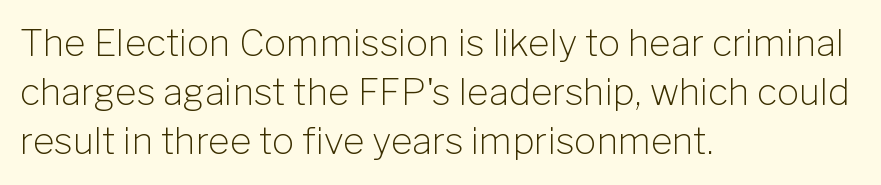
Q: Is the text bold? A: No.
Q: Is the text italic (slanted)? A: No, it is upright.
Q: Is the typeface a serif or a sans-serif typeface? A: Sans-serif.
Q: Is the text underlined? A: No.
Q: How is the paragraph aligned? A: Left-aligned.
Q: Is the spacing between letters normal or unusually wide? A: Normal.
Q: Is the spacing between lines tight, normal or loose? A: Normal.
Q: Width (condensed, normal, or wide)? A: Normal.
Q: Stroke contrast? A: Low.
Q: x-height? A: Medium.
Q: Monospaced? A: No.
